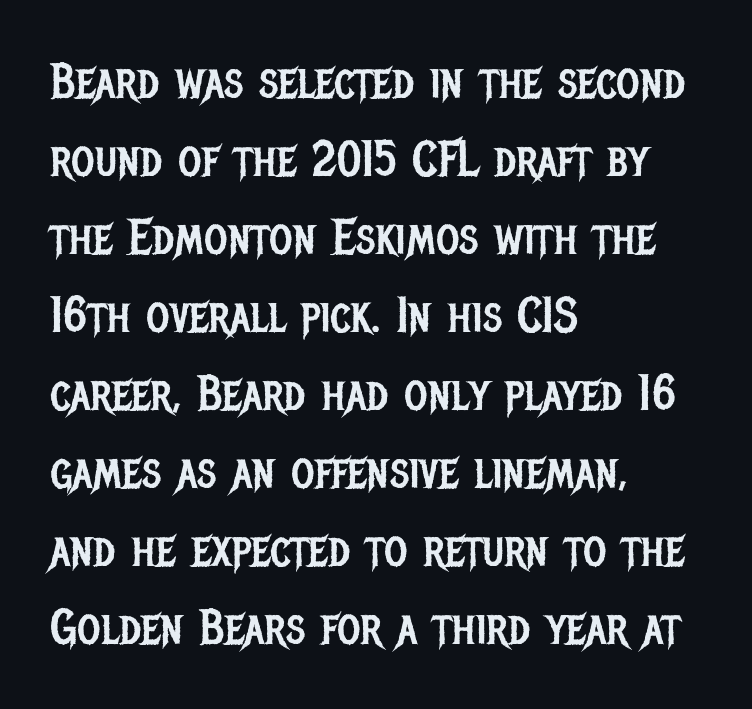
Grotesque or geometric, the face here clearly has no serifs. Ascenders rise straight up at ninety degrees. These lines stack with their left ends in a neat column. A typesetter would call this proportional, since set widths differ per character. Is the type heavy? It reads as light-to-regular instead.
